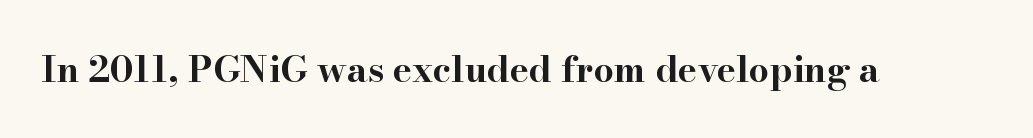
On the weight axis this lands at bold, roughly 700. You could call the tracking neutral — neither tight nor loose. Serif or sans? Serif — the stroke terminals have little feet. Spacing verdict: proportional, widths tailored to each character.
